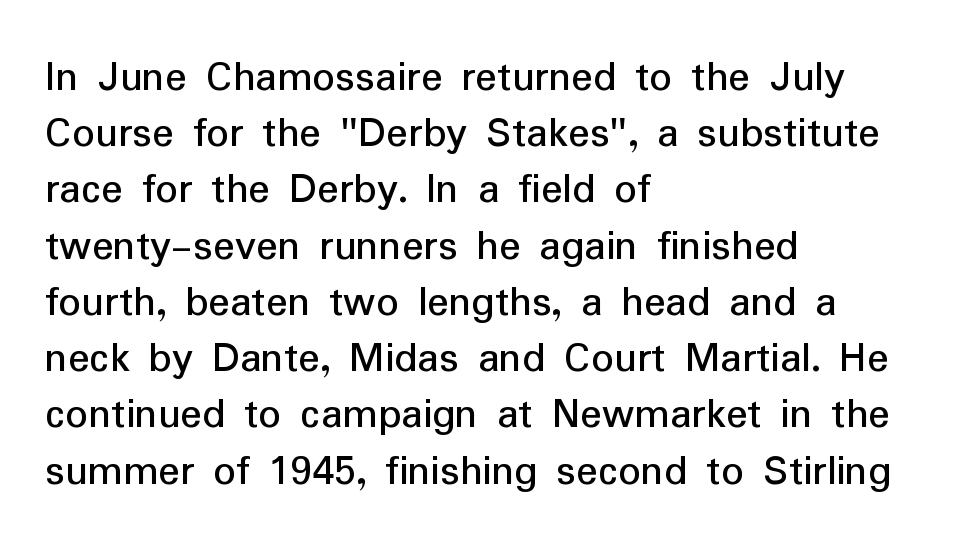
Q: Is the text italic (slanted)? A: No, it is upright.
Q: Is the typeface a serif or a sans-serif typeface? A: Sans-serif.
Q: Is the text underlined? A: No.
Q: How is the paragraph aligned? A: Left-aligned.
Q: Is the spacing between letters normal or unusually wide? A: Normal.
Q: Is the spacing between lines tight, normal or loose? A: Normal.
Q: Width (condensed, normal, or wide)? A: Normal.
Q: Stroke contrast? A: Low.
Q: x-height? A: Medium.
Q: Monospaced? A: No.
